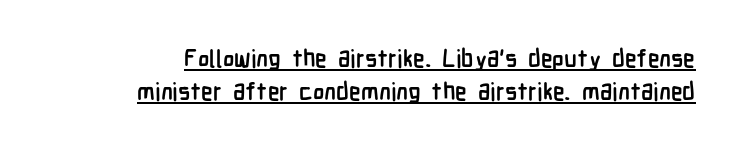
{"italic": "no", "bold": "yes", "underline": "yes", "line_spacing": "normal", "line_spacing_ratio": 1.36, "letter_spacing": "normal", "letter_spacing_em": 0.0, "glyph_px": 24}
